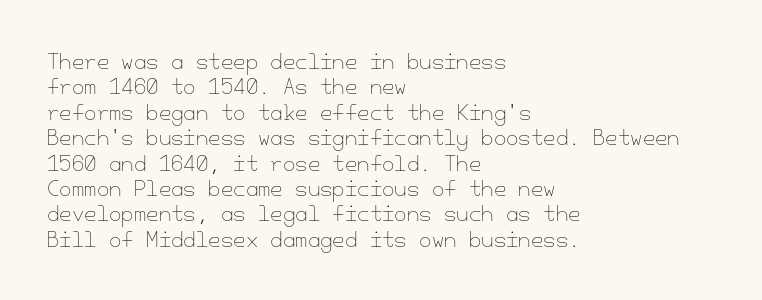
The rows are spaced the way most documents space them. Weight: in the light-to-regular range. Each word holds together tightly as a unit, with standard inter-letter gaps. Nobody drew a line under any word here.
